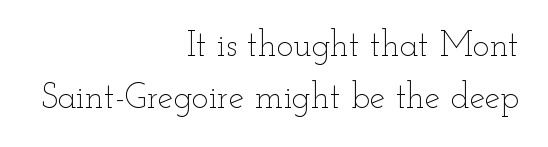
The image shows 35 px thin, wide type, upright; set right-aligned, normal line spacing (1.5x), normal letter spacing, not underlined; low stroke contrast and a small x-height.
